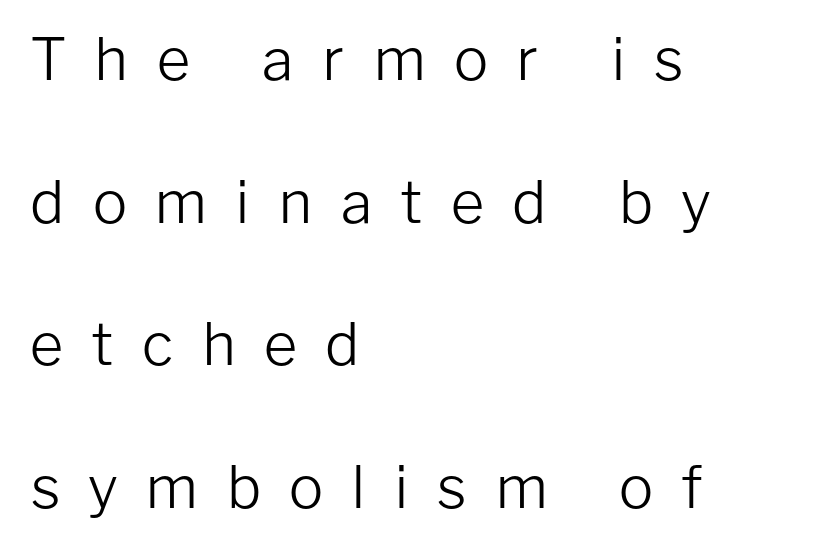
Q: Is the text bold? A: No.
Q: Is the text italic (slanted)? A: No, it is upright.
Q: Is the typeface a serif or a sans-serif typeface? A: Sans-serif.
Q: Is the text underlined? A: No.
Q: How is the paragraph aligned? A: Left-aligned.
Q: Is the spacing between letters normal or unusually wide? A: Unusually wide.
Q: Is the spacing between lines tight, normal or loose? A: Loose.
Q: Width (condensed, normal, or wide)? A: Normal.
Q: Stroke contrast? A: Low.
Q: x-height? A: Medium.
Q: Monospaced? A: No.
